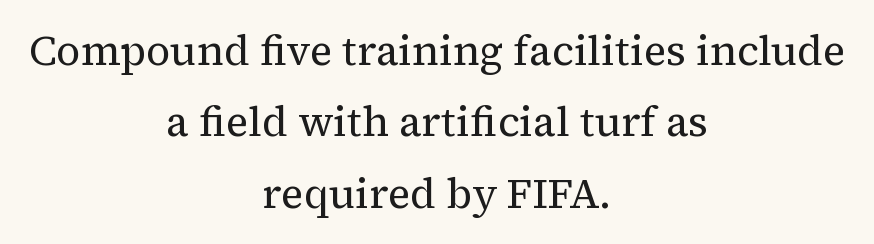
The letters advance in unequal steps, a hallmark of proportional type. Words float on clear page, feet unadorned. No chunkiness to these letters — they're not bold. Is the block centered? Yes — each line is placed symmetrically about the middle.
